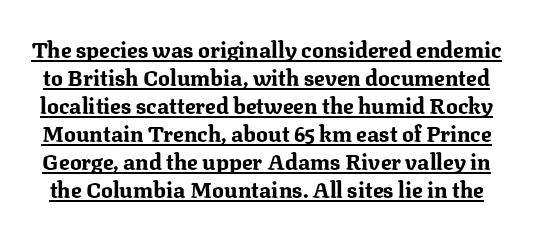
The image shows 22 px bold type, upright; set normal line spacing (1.27x), normal letter spacing, underlined.
